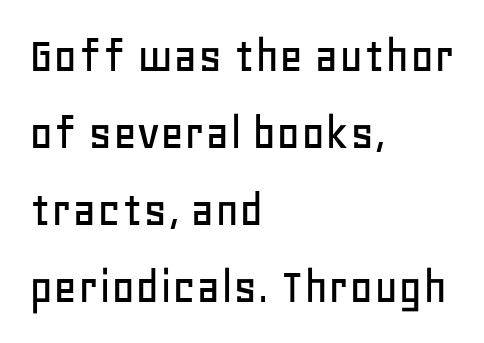
The passage shown is typed in a proportional face where columns would drift. A typesetter would mark this as roman, not italic. Descenders are the only things crossing below the line. Horizontally, the lines are justified to the leading edge only. In terms of letterspacing, this is plain default setting. What's the leading like? Ordinary, nothing unusual.
